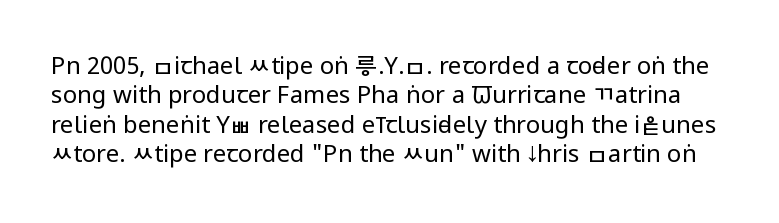
The face looks like a standard text weight, possibly lighter. Unmarked baselines from the first word to the last. The specimen reads as upright at a glance. This sample uses plain, unmodified letter spacing.
